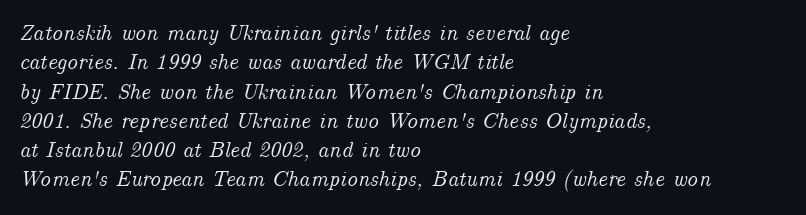
{"italic": "yes", "lean": "right", "slant_degrees": 14, "underline": "no", "align": "left", "line_spacing": "normal", "line_spacing_ratio": 1.33, "letter_spacing": "normal", "letter_spacing_em": 0.0, "glyph_px": 22}
